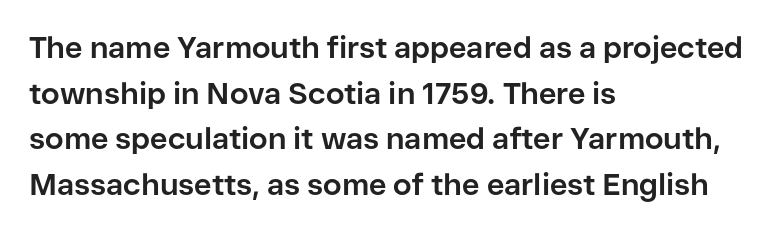
Each word holds together tightly as a unit, with standard inter-letter gaps. If you measured baseline to baseline, you'd find a middling distance. Visually the block forms a straight wall on the left and a jagged coastline on the right. Caption: bold face, heavy strokes. Do the characters align in a grid? No, the font is proportional.
